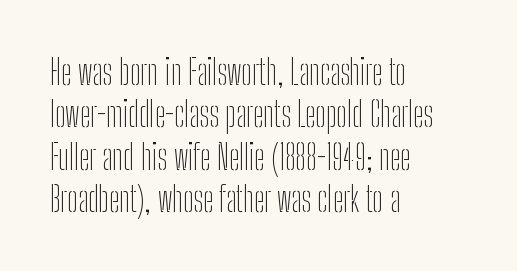
{"serif": "no", "italic": "no", "bold": "no", "weight": "thin", "width": "condensed", "stroke_contrast": "low", "x_height": "medium", "monospaced": "no", "underline": "no", "align": "left", "line_spacing_ratio": 1.21, "letter_spacing": "normal", "letter_spacing_em": 0.0, "glyph_px": 35}
